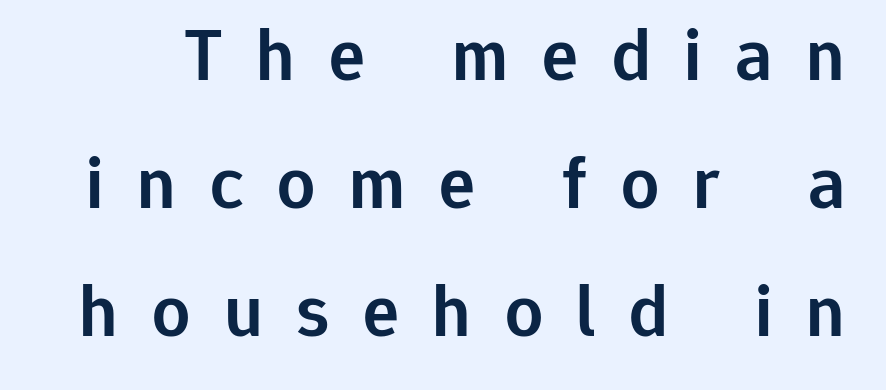
{"serif": "no", "italic": "no", "bold": "semi", "weight": "semibold", "width": "normal", "stroke_contrast": "low", "x_height": "medium", "monospaced": "no", "underline": "no", "line_spacing_ratio": 1.71, "letter_spacing": "wide", "letter_spacing_em": 0.45, "glyph_px": 75}
